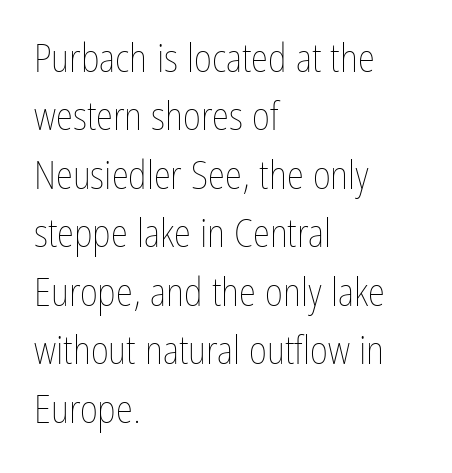
Underline: absent. Each letter keeps its own natural width here, so spacing adapts to shape. No chunkiness to these letters — they're not bold. One-word summary of the alignment: left.
